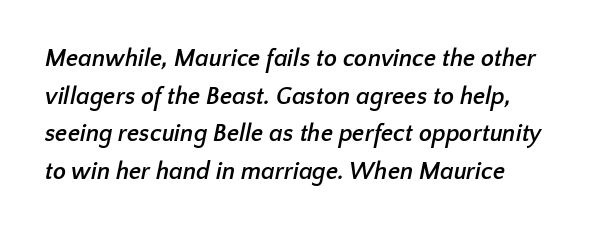
{"bold": "yes", "underline": "no", "align": "left", "line_spacing": "normal", "line_spacing_ratio": 1.57, "letter_spacing": "normal", "letter_spacing_em": 0.0, "glyph_px": 24}
